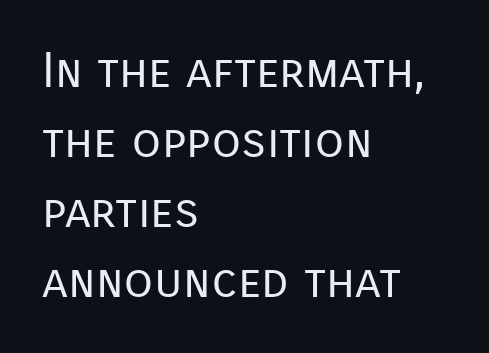
Q: Is the text bold? A: No.
Q: Is the text italic (slanted)? A: No, it is upright.
Q: Is the typeface a serif or a sans-serif typeface? A: Sans-serif.
Q: Is the text underlined? A: No.
Q: How is the paragraph aligned? A: Left-aligned.
Q: Is the spacing between letters normal or unusually wide? A: Normal.
Q: Is the spacing between lines tight, normal or loose? A: Normal.
Q: Width (condensed, normal, or wide)? A: Normal.
Q: Stroke contrast? A: Low.
Q: x-height? A: Medium.
Q: Monospaced? A: No.
